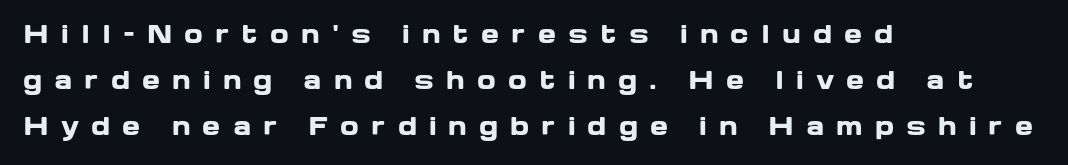
{"italic": "no", "bold": "yes", "underline": "no", "align": "left", "line_spacing": "loose", "line_spacing_ratio": 1.92, "letter_spacing": "wide", "letter_spacing_em": 0.5, "glyph_px": 24}
